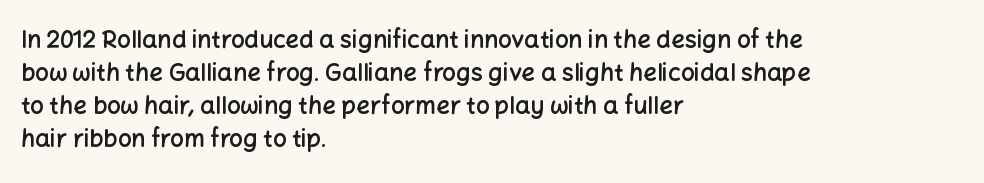
{"italic": "no", "bold": "semi", "underline": "no", "align": "left", "line_spacing": "normal", "line_spacing_ratio": 1.38, "letter_spacing": "normal", "letter_spacing_em": 0.0, "glyph_px": 24}
